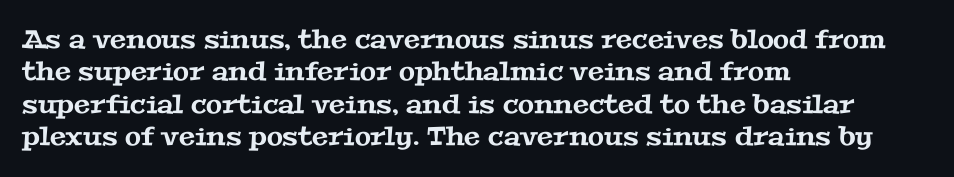
{"underline": "no", "align": "left", "line_spacing": "normal", "line_spacing_ratio": 1.25, "letter_spacing": "normal", "letter_spacing_em": 0.0, "glyph_px": 26}
